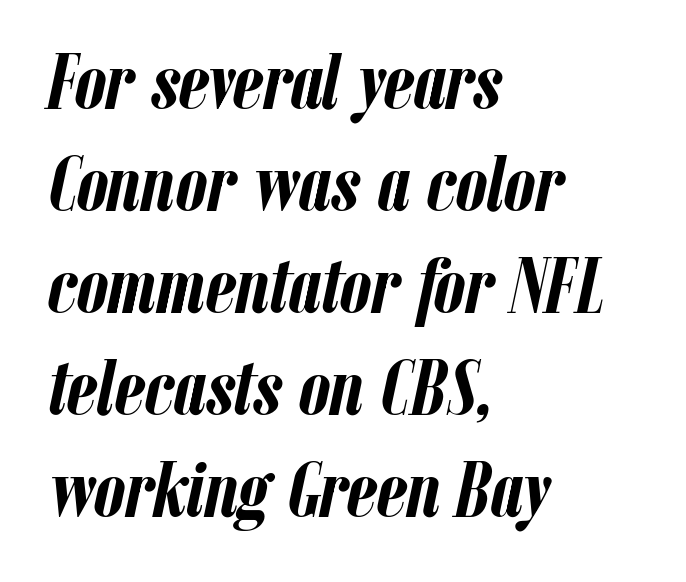
The image shows 79 px semibold, condensed type, italic (leaning right); set left-aligned, normal line spacing (1.29x), normal letter spacing, not underlined; low stroke contrast and a medium x-height.
